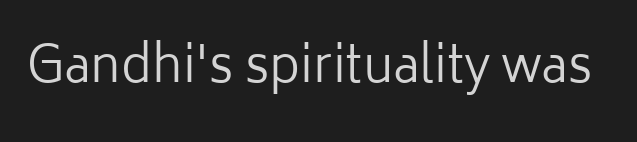
{"serif": "no", "italic": "no", "bold": "no", "weight": "regular", "width": "normal", "stroke_contrast": "low", "x_height": "medium", "monospaced": "no", "underline": "no", "letter_spacing": "normal", "letter_spacing_em": 0.0, "glyph_px": 49}
